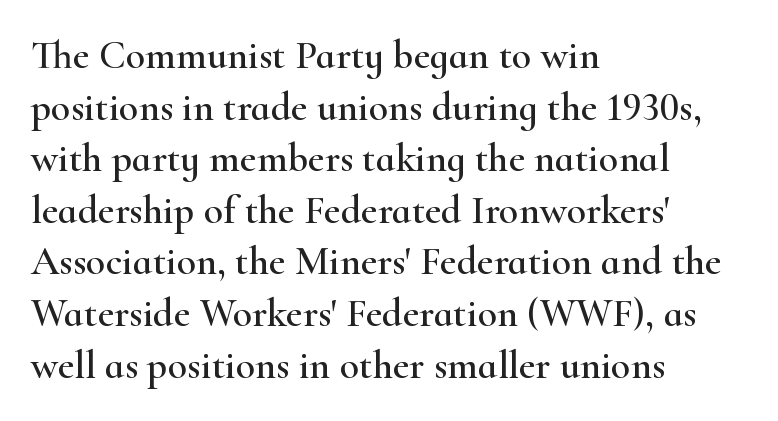
The rendering keeps characters at their native spacing. Line beginnings align vertically; line endings do not. Evenly set lines give the paragraph a standard silhouette. Bare-footed words on every line. These lines are rendered in a variable-pitch font.
